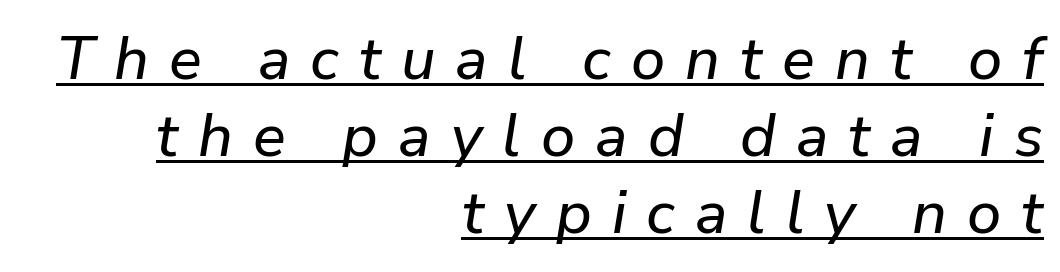
The image shows 61 px text type, italic (leaning right); set right-aligned, normal line spacing (1.26x), unusually wide letter spacing (+0.33 em), underlined; low stroke contrast and a medium x-height.
